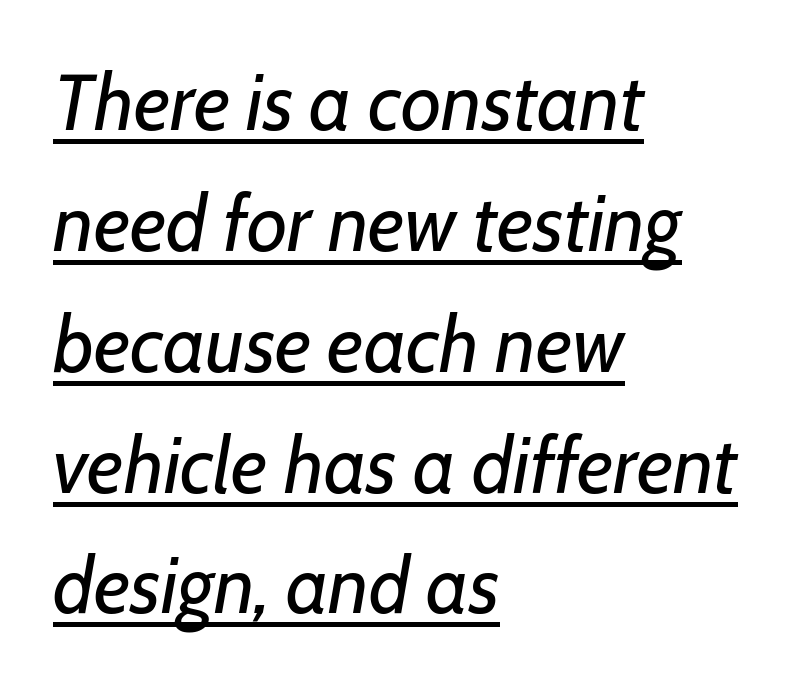
The passage shown stacks its lines at a standard gap. Short note: letters normally spaced. The typesetting does not lean heavy: it is not bold. In CSS terms this would be text-align: left. The axis of the letterforms is tilted away from vertical.
